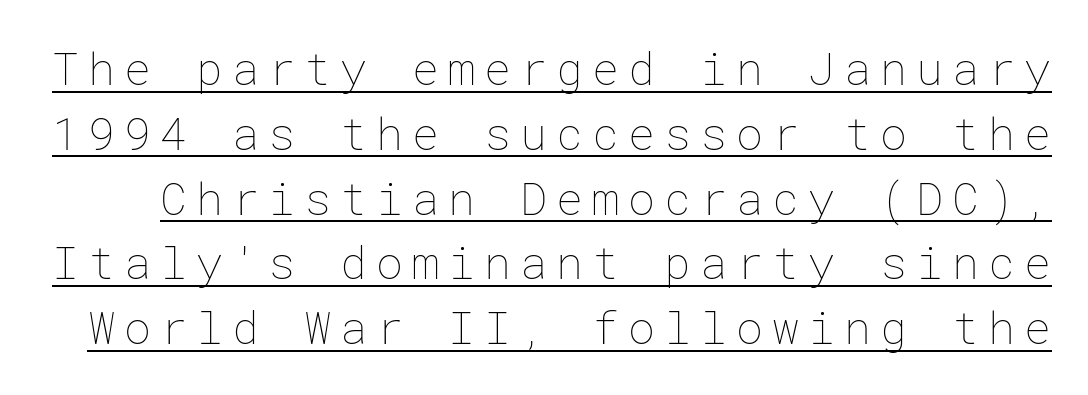
Line spacing here is normal. Vertical strokes here are truly vertical. Weight: regular or lighter. Letter spacing: wide. Underlined type.
